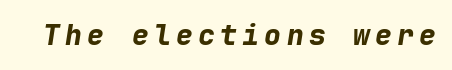
Q: Is the text bold? A: Yes.
Q: Is the text italic (slanted)? A: Yes, it leans right by about 9 degrees.
Q: Is the text underlined? A: No.
Q: Width (condensed, normal, or wide)? A: Normal.
Q: Stroke contrast? A: Low.
Q: x-height? A: Medium.
Q: Monospaced? A: Yes.
